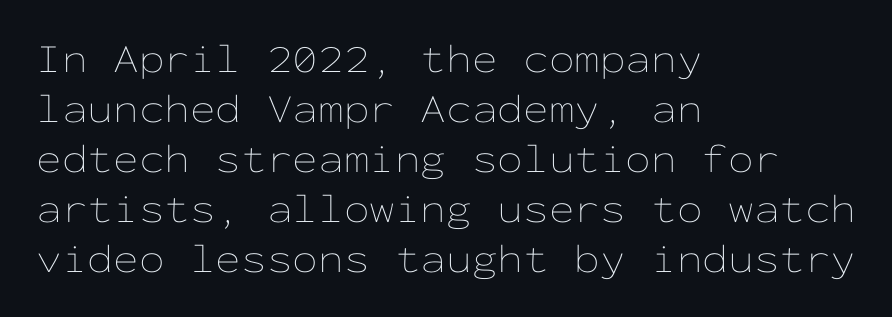
Q: Is the text bold? A: No.
Q: Is the text italic (slanted)? A: No, it is upright.
Q: Is the text underlined? A: No.
Q: How is the paragraph aligned? A: Left-aligned.
Q: Is the spacing between letters normal or unusually wide? A: Normal.
Q: Width (condensed, normal, or wide)? A: Wide.
Q: Stroke contrast? A: Low.
Q: x-height? A: Medium.
Q: Monospaced? A: Yes.
